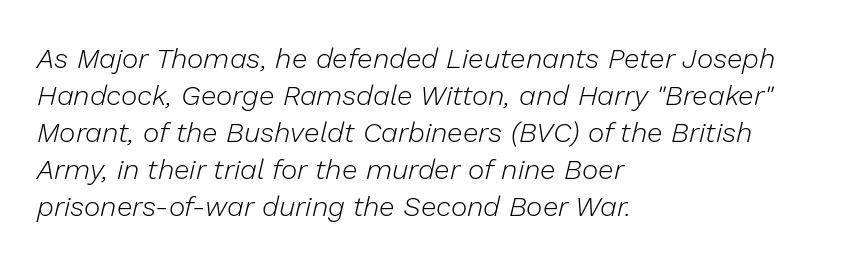
{"italic": "yes", "lean": "right", "slant_degrees": 13, "bold": "no", "weight": "light", "width": "normal", "stroke_contrast": "low", "x_height": "medium", "monospaced": "no", "underline": "no", "align": "left", "line_spacing": "normal", "line_spacing_ratio": 1.32, "letter_spacing": "normal", "letter_spacing_em": 0.0, "glyph_px": 28}
